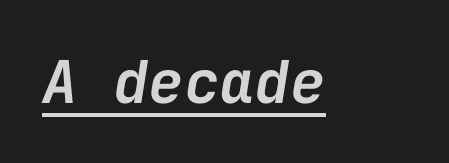
Q: Is the text bold? A: Semi-bold.
Q: Is the text italic (slanted)? A: Yes, it leans right by about 9 degrees.
Q: Is the text underlined? A: Yes.
Q: Is the spacing between letters normal or unusually wide? A: Normal.
Q: Width (condensed, normal, or wide)? A: Normal.
Q: Stroke contrast? A: Low.
Q: x-height? A: Medium.
Q: Monospaced? A: Yes.
